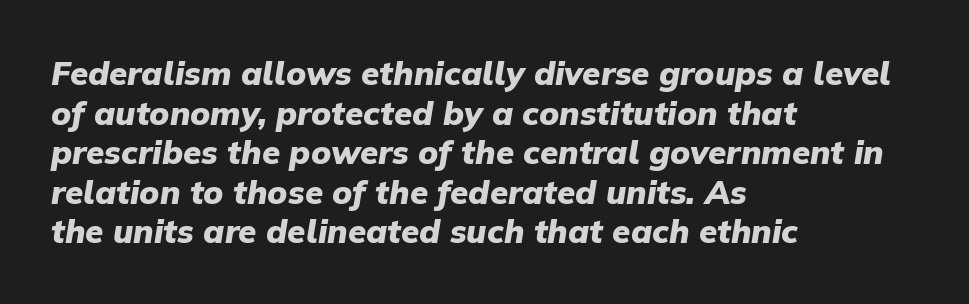
These lines were composed using italics. Which margin do the lines hug? The left one — the right edge is uneven. Letters rest on an invisible, unmarked baseline. The font is running at its bold setting. Between one letter and the next there's only the usual sliver of space. Here the designer chose a conventional face with non-uniform glyph widths.
